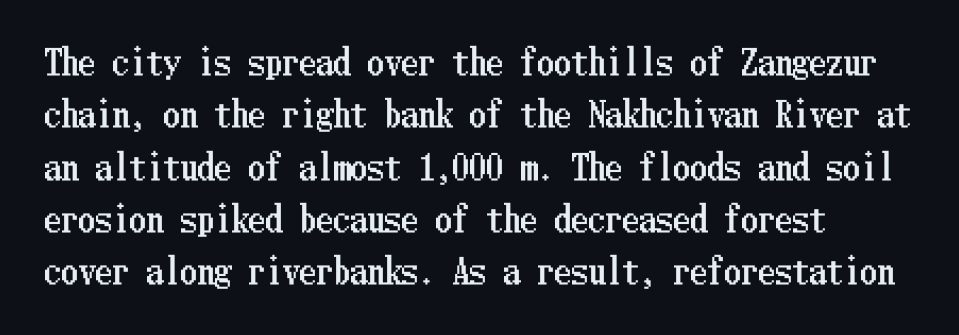
{"italic": "no", "width": "condensed", "stroke_contrast": "low", "x_height": "medium", "underline": "no", "align": "left", "line_spacing": "normal", "line_spacing_ratio": 1.54, "letter_spacing": "normal", "letter_spacing_em": 0.0, "glyph_px": 34}
